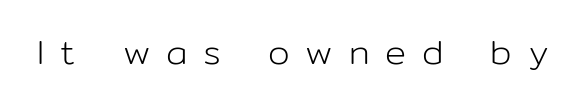
The image shows 35 px light sans-serif type, upright; set unusually wide letter spacing (+0.45 em), not underlined; low stroke contrast and a medium x-height.
